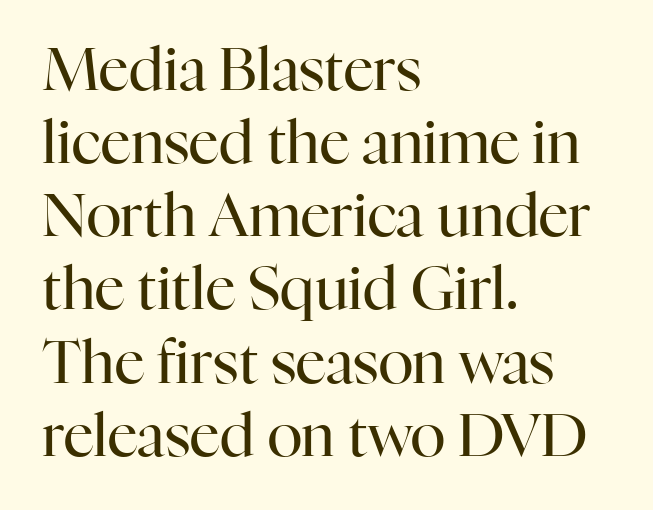
Q: Is the text bold? A: No.
Q: Is the text italic (slanted)? A: No, it is upright.
Q: Is the typeface a serif or a sans-serif typeface? A: Serif.
Q: Is the text underlined? A: No.
Q: How is the paragraph aligned? A: Left-aligned.
Q: Is the spacing between letters normal or unusually wide? A: Normal.
Q: Width (condensed, normal, or wide)? A: Normal.
Q: Stroke contrast? A: High.
Q: x-height? A: Medium.
Q: Monospaced? A: No.
